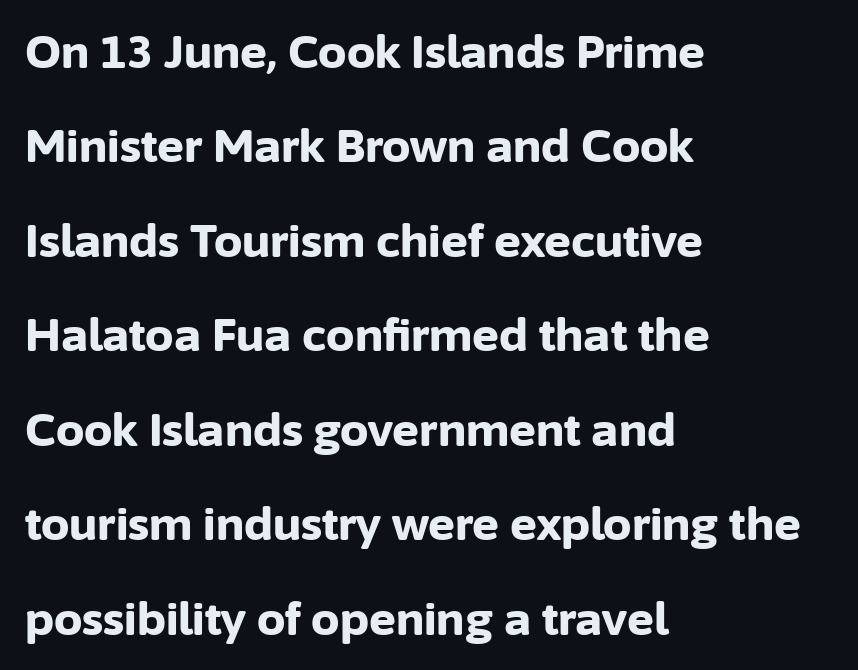
Q: Is the text bold? A: Yes.
Q: Is the text italic (slanted)? A: No, it is upright.
Q: Is the typeface a serif or a sans-serif typeface? A: Sans-serif.
Q: Is the text underlined? A: No.
Q: How is the paragraph aligned? A: Left-aligned.
Q: Is the spacing between letters normal or unusually wide? A: Normal.
Q: Is the spacing between lines tight, normal or loose? A: Loose.
Q: Width (condensed, normal, or wide)? A: Normal.
Q: Stroke contrast? A: Low.
Q: x-height? A: Medium.
Q: Monospaced? A: No.
